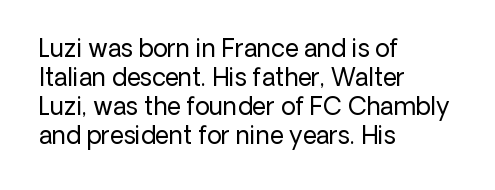
{"italic": "no", "bold": "no", "underline": "no", "align": "left", "line_spacing_ratio": 1.21, "letter_spacing": "normal", "letter_spacing_em": 0.0, "glyph_px": 24}
